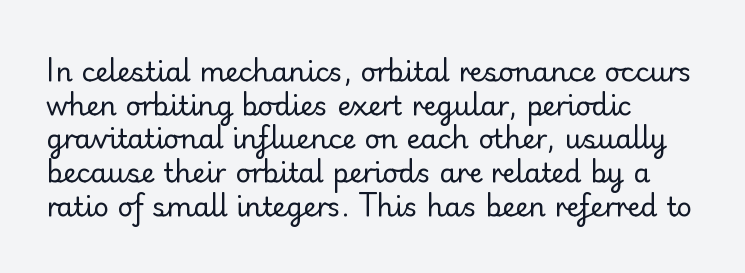
Whoever set this chose a conventional vertical rhythm. Each stroke keeps to a modest, everyday thickness or less. Is there any slant? The stems are plumb. Any mark beneath the type? The region is blank. Horizontal alignment here is leftward, the default for most running prose.
